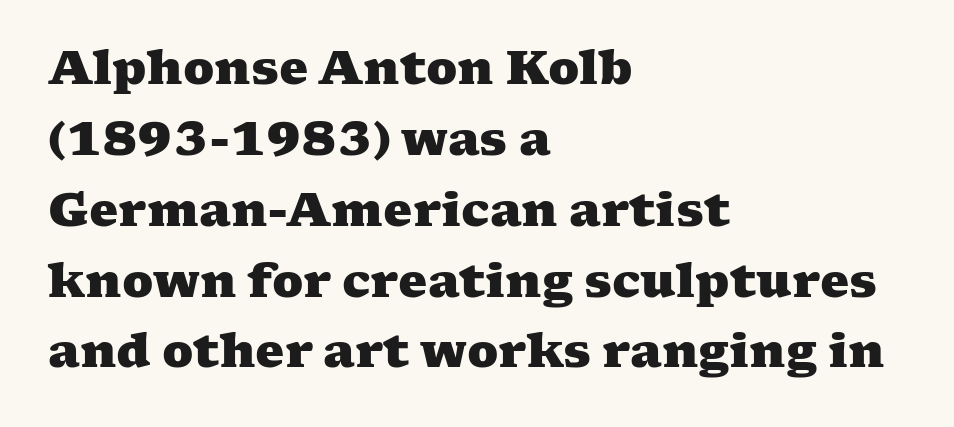
Q: Is the text bold? A: Yes.
Q: Is the typeface a serif or a sans-serif typeface? A: Serif.
Q: Is the text underlined? A: No.
Q: How is the paragraph aligned? A: Left-aligned.
Q: Is the spacing between letters normal or unusually wide? A: Normal.
Q: Is the spacing between lines tight, normal or loose? A: Normal.
Q: Width (condensed, normal, or wide)? A: Wide.
Q: Stroke contrast? A: Medium.
Q: x-height? A: Medium.
Q: Monospaced? A: No.
